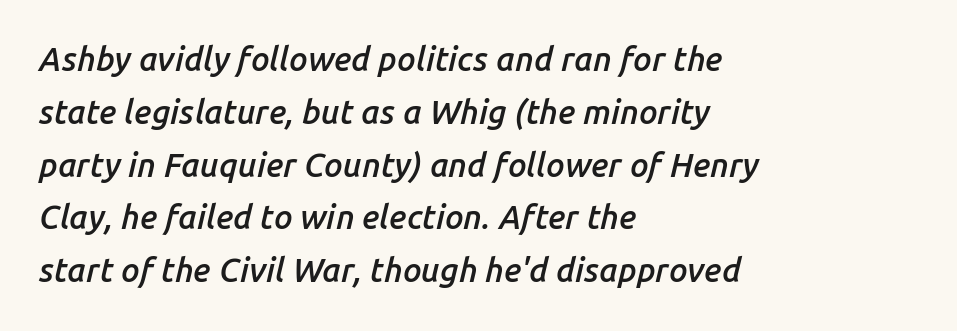
Set as a demibold, roughly 600 on the weight scale. The space directly below the letters is spotless. Designer's note — italics engaged. One glance says typical: line gaps are just what's usual. Line beginnings align vertically; line endings do not.
